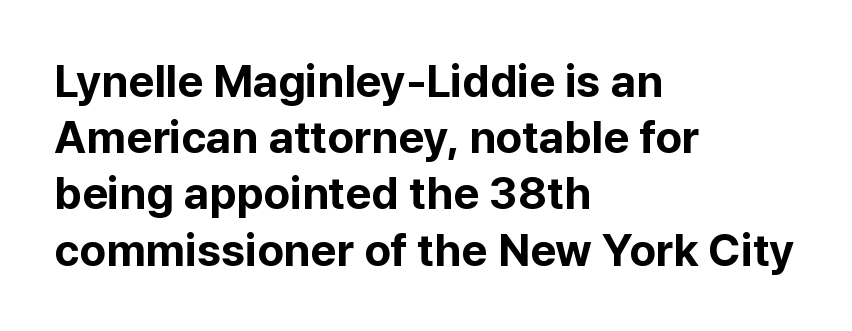
The image shows 45 px bold sans-serif type, upright; set left-aligned, normal line spacing (1.25x), normal letter spacing, not underlined; low stroke contrast and a medium x-height.
